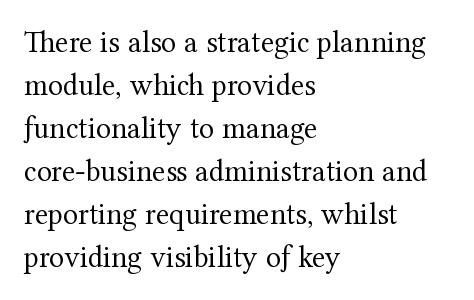
On a weight scale, this lands at 450 or below. The passage shown is not underscored anywhere. This sample uses a serif face. The face used here is proportionally spaced, like ordinary book or web type.
